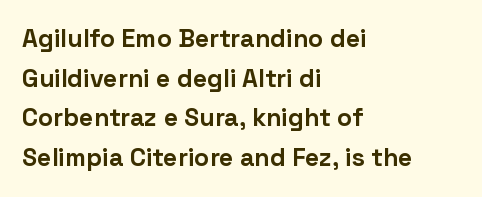
The image shows 25 px bold type, upright; set left-aligned, normal line spacing (1.59x), normal letter spacing, not underlined.
